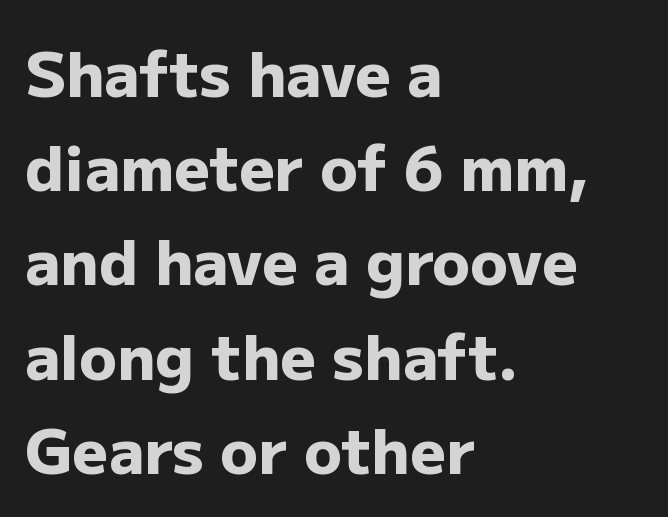
The letters stand upright; this is a roman face. One glance says typical: line gaps are just what's usual. Words appear dense and cohesive because spacing is normal. One-word summary of the alignment: left.
